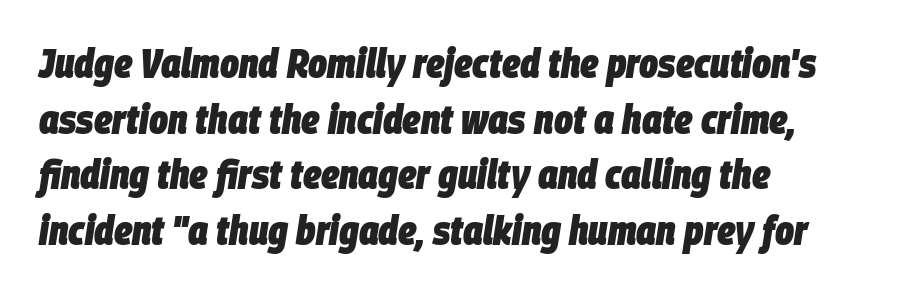
Q: Is the text bold? A: Yes.
Q: Is the text italic (slanted)? A: Yes, it leans right by about 9 degrees.
Q: Is the text underlined? A: No.
Q: How is the paragraph aligned? A: Left-aligned.
Q: Is the spacing between letters normal or unusually wide? A: Normal.
Q: Is the spacing between lines tight, normal or loose? A: Normal.
Q: Width (condensed, normal, or wide)? A: Condensed.
Q: Stroke contrast? A: Low.
Q: x-height? A: Large.
Q: Monospaced? A: No.
